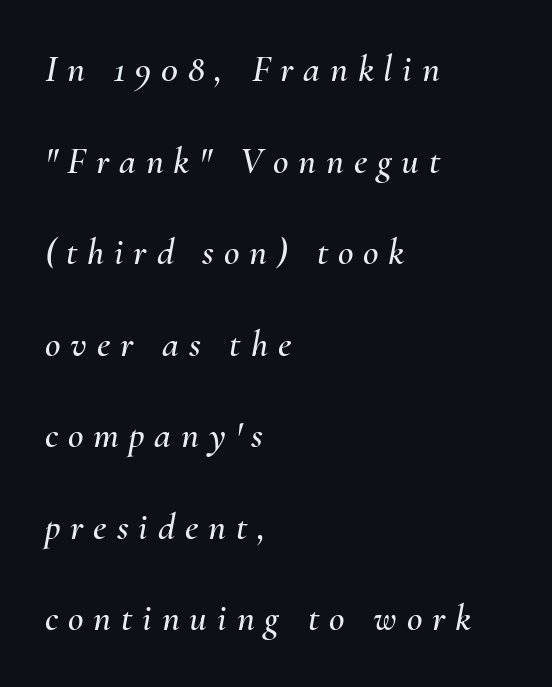
Q: Is the text italic (slanted)? A: Yes, it leans right by about 10 degrees.
Q: Is the text underlined? A: No.
Q: How is the paragraph aligned? A: Left-aligned.
Q: Is the spacing between letters normal or unusually wide? A: Unusually wide.
Q: Is the spacing between lines tight, normal or loose? A: Loose.
Q: Width (condensed, normal, or wide)? A: Normal.
Q: Stroke contrast? A: Medium.
Q: x-height? A: Small.
Q: Monospaced? A: No.
